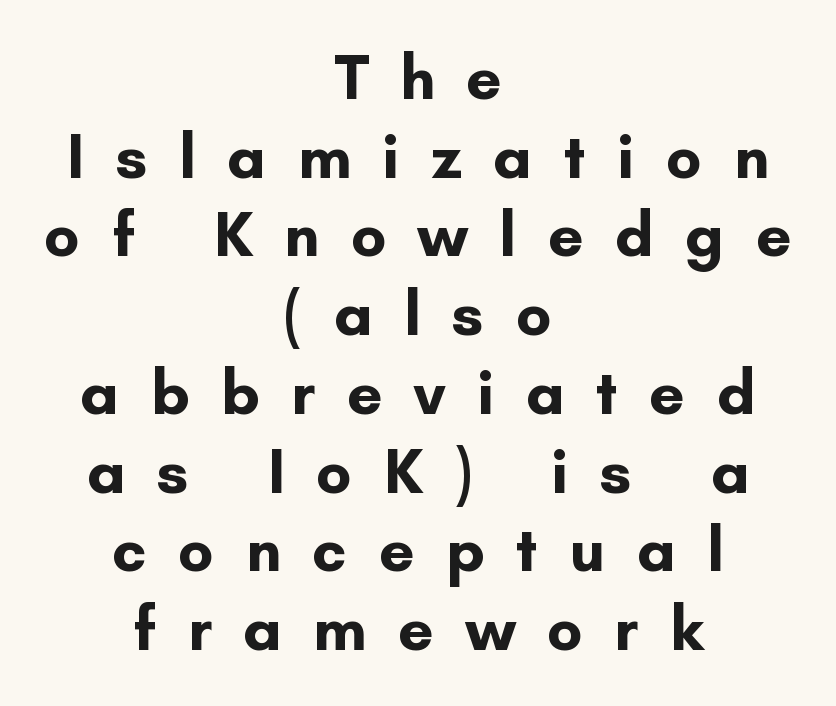
Q: Is the text bold? A: Yes.
Q: Is the text italic (slanted)? A: No, it is upright.
Q: Is the typeface a serif or a sans-serif typeface? A: Sans-serif.
Q: Is the text underlined? A: No.
Q: How is the paragraph aligned? A: Centered.
Q: Is the spacing between letters normal or unusually wide? A: Unusually wide.
Q: Is the spacing between lines tight, normal or loose? A: Normal.
Q: Width (condensed, normal, or wide)? A: Normal.
Q: Stroke contrast? A: Low.
Q: x-height? A: Small.
Q: Monospaced? A: No.
